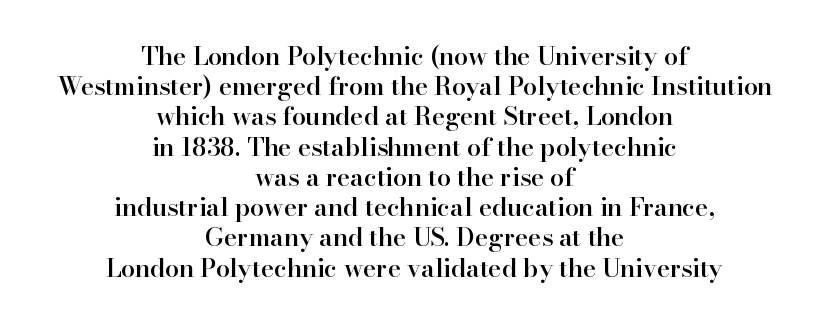
Q: Is the text bold? A: Semi-bold.
Q: Is the text italic (slanted)? A: No, it is upright.
Q: Is the text underlined? A: No.
Q: How is the paragraph aligned? A: Centered.
Q: Is the spacing between letters normal or unusually wide? A: Normal.
